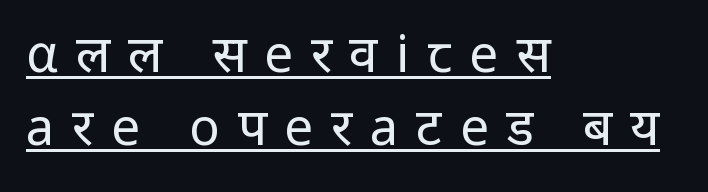
{"serif": "no", "italic": "no", "bold": "no", "weight": "regular", "width": "normal", "stroke_contrast": "low", "x_height": "medium", "monospaced": "no", "underline": "yes", "align": "left", "line_spacing": "normal", "line_spacing_ratio": 1.43, "letter_spacing": "wide", "letter_spacing_em": 0.35, "glyph_px": 51}
